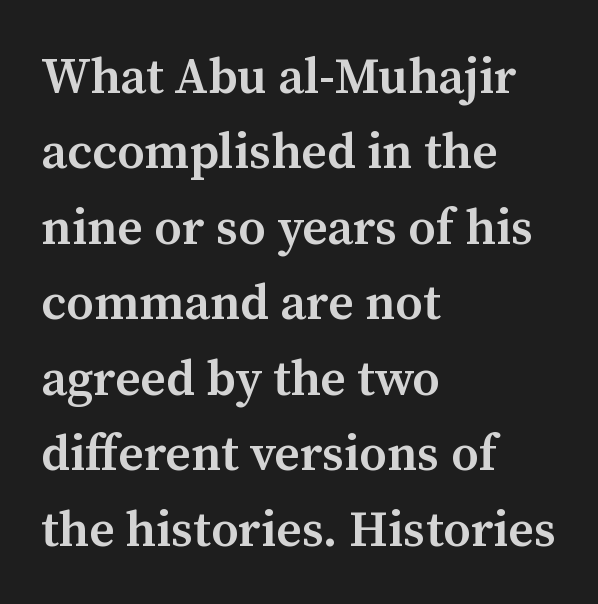
Are there feet on the stems? There are — it's a serif. Between one letter and the next there's only the usual sliver of space. The lines sit at an ordinary, default distance from one another. The passage shown is not underscored anywhere.
